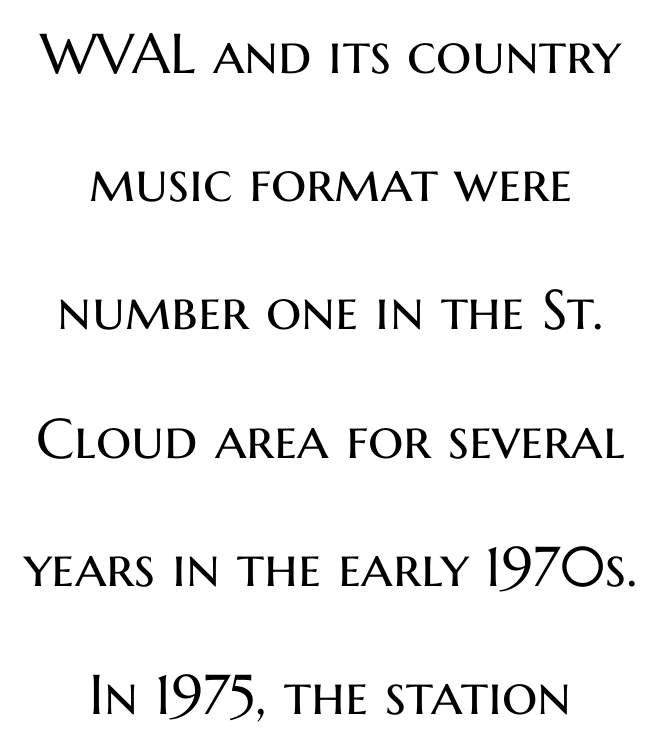
Q: Is the text bold? A: No.
Q: Is the text italic (slanted)? A: No, it is upright.
Q: Is the typeface a serif or a sans-serif typeface? A: Sans-serif.
Q: Is the text underlined? A: No.
Q: How is the paragraph aligned? A: Centered.
Q: Is the spacing between letters normal or unusually wide? A: Normal.
Q: Is the spacing between lines tight, normal or loose? A: Loose.
Q: Width (condensed, normal, or wide)? A: Normal.
Q: Stroke contrast? A: Medium.
Q: x-height? A: Medium.
Q: Monospaced? A: No.
